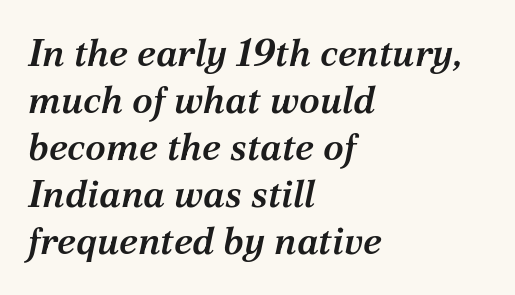
Q: Is the text bold? A: Semi-bold.
Q: Is the text italic (slanted)? A: Yes, it leans right by about 12 degrees.
Q: Is the typeface a serif or a sans-serif typeface? A: Serif.
Q: Is the text underlined? A: No.
Q: How is the paragraph aligned? A: Left-aligned.
Q: Is the spacing between letters normal or unusually wide? A: Normal.
Q: Width (condensed, normal, or wide)? A: Normal.
Q: Stroke contrast? A: Medium.
Q: x-height? A: Medium.
Q: Monospaced? A: No.
